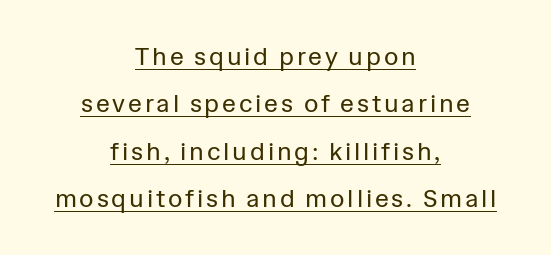
The image shows 25 px text type, upright; set centered, loose line spacing (1.9x), underlined.
